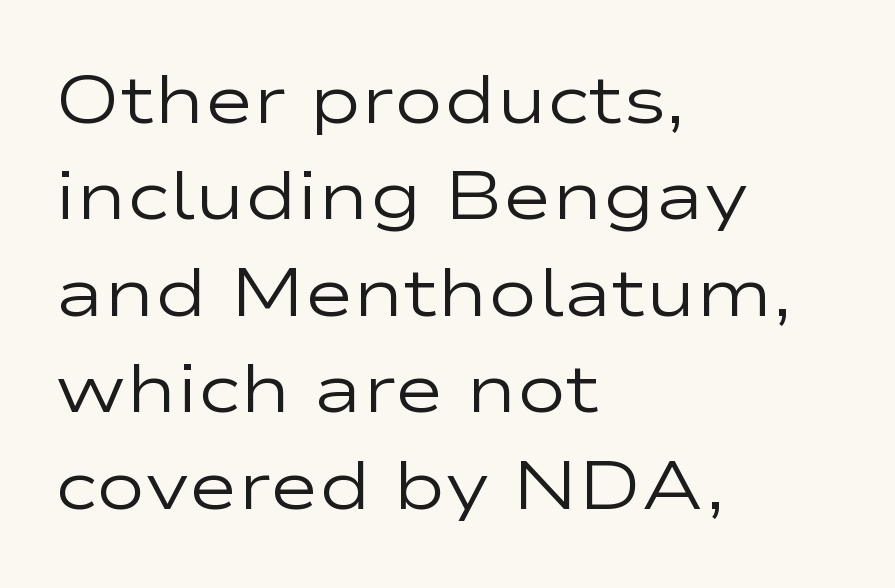
{"serif": "no", "italic": "no", "bold": "no", "weight": "regular", "width": "wide", "stroke_contrast": "low", "x_height": "medium", "monospaced": "no", "underline": "no", "align": "left", "line_spacing": "normal", "line_spacing_ratio": 1.44, "letter_spacing": "normal", "letter_spacing_em": 0.0, "glyph_px": 67}
